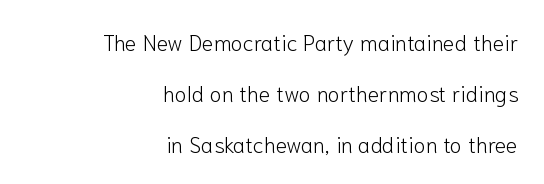
{"italic": "no", "bold": "no", "underline": "no", "align": "right", "line_spacing": "loose", "line_spacing_ratio": 2.31, "letter_spacing": "normal", "letter_spacing_em": 0.0, "glyph_px": 22}
